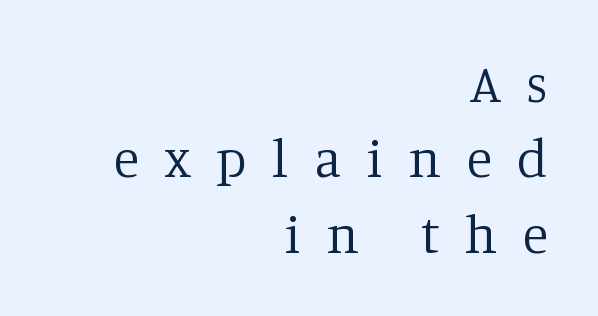
Do the characters align in a grid? No, the font is proportional. Caption: multi-line text, flush right, ragged left. The strokes are not fattened; the text isn't bold. Loose tracking; the words dissolve into strings of separated letters. Clear beneath every line of the passage.
